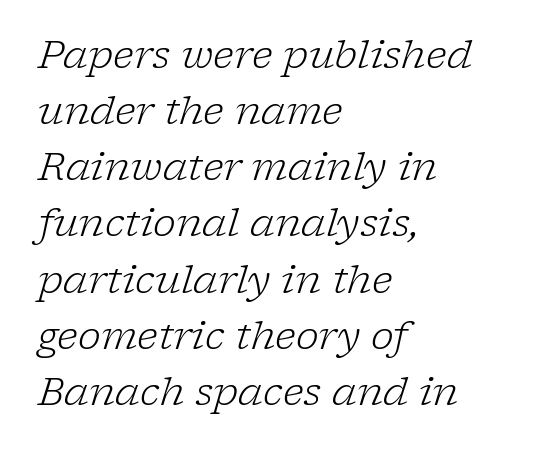
The font's italic variant was chosen for this text. These lines are set flush left with a ragged right edge. Plain, unruled lines of type. Glyph-to-glyph distance matches everyday printed text. Vertically, the passage feels balanced, rows spaced as you'd expect. The characters are drawn with everyday or finer stroke widths.
